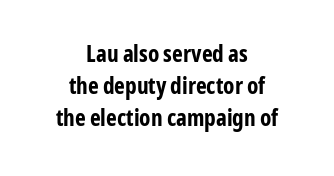
The image shows 23 px bold type, upright; set centered, normal line spacing (1.39x), normal letter spacing, not underlined.
